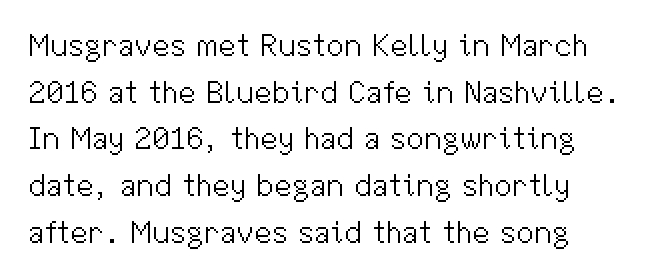
{"serif": "no", "italic": "no", "bold": "no", "weight": "light", "width": "normal", "stroke_contrast": "medium", "x_height": "medium", "monospaced": "no", "underline": "no", "line_spacing": "normal", "line_spacing_ratio": 1.46, "letter_spacing": "normal", "letter_spacing_em": 0.0, "glyph_px": 32}
